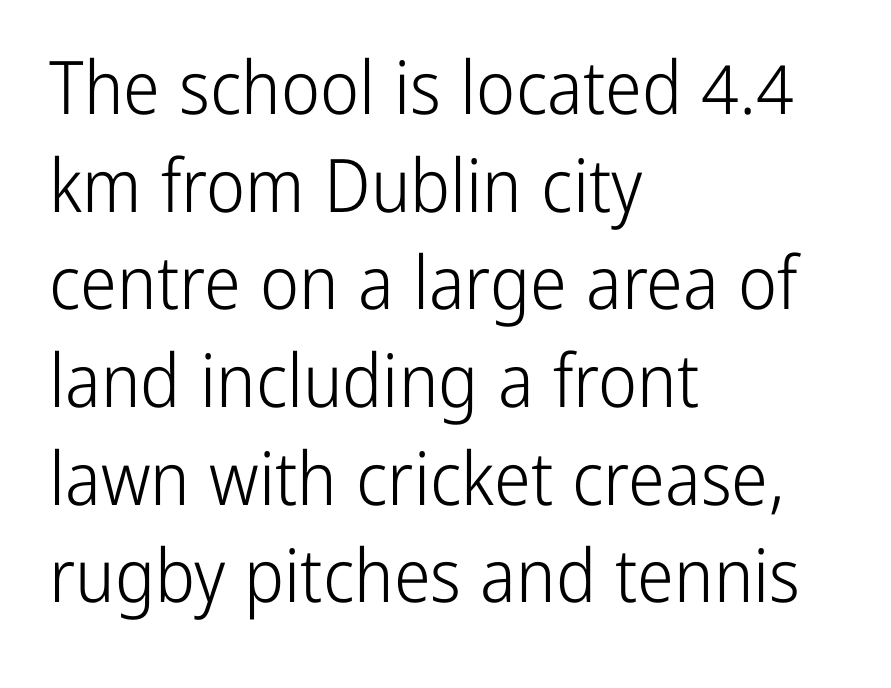
The image shows 74 px light, condensed sans-serif type, upright; set left-aligned, normal line spacing (1.32x), normal letter spacing, not underlined; low stroke contrast and a medium x-height.
